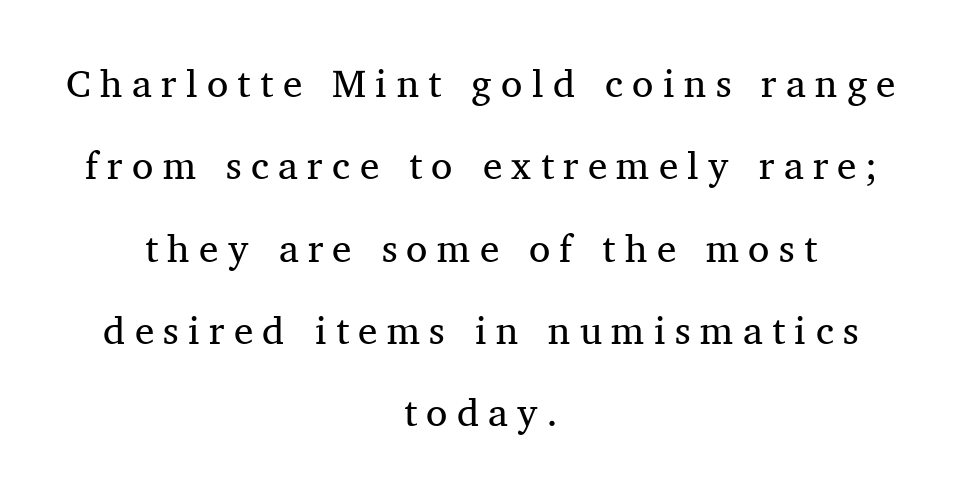
This sample has the flowing, uneven cadence of proportional lettering. The typesetter chose a symmetrical, centered arrangement here. Type style note: has serifs. Substantial extra tracking has been applied to these lines. Glance below the letters and you will spot only blank space.
